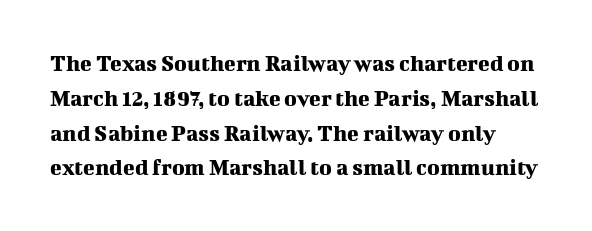
The image shows 24 px text type, upright; set normal line spacing (1.45x), normal letter spacing, not underlined.
